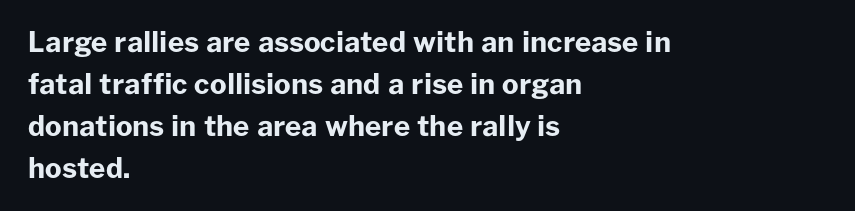
Q: Is the text bold? A: Yes.
Q: Is the text italic (slanted)? A: No, it is upright.
Q: Is the typeface a serif or a sans-serif typeface? A: Sans-serif.
Q: Is the text underlined? A: No.
Q: How is the paragraph aligned? A: Left-aligned.
Q: Is the spacing between letters normal or unusually wide? A: Normal.
Q: Is the spacing between lines tight, normal or loose? A: Normal.
Q: Width (condensed, normal, or wide)? A: Normal.
Q: Stroke contrast? A: Low.
Q: x-height? A: Medium.
Q: Monospaced? A: No.
